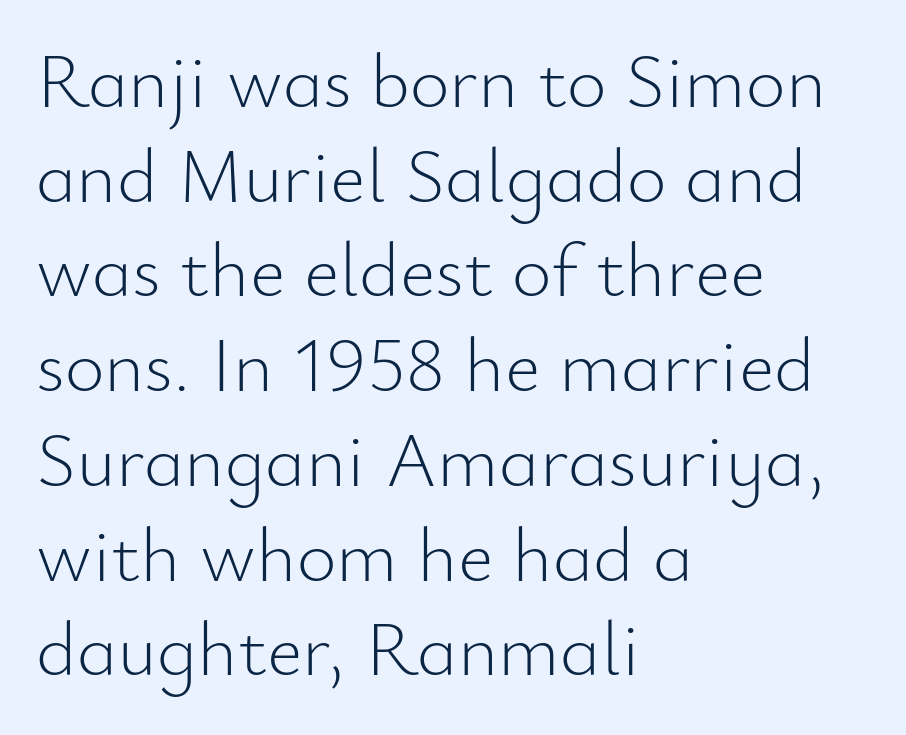
The image shows 77 px light sans-serif type, upright; set left-aligned, line spacing 1.23x, normal letter spacing, not underlined; low stroke contrast and a small x-height.
